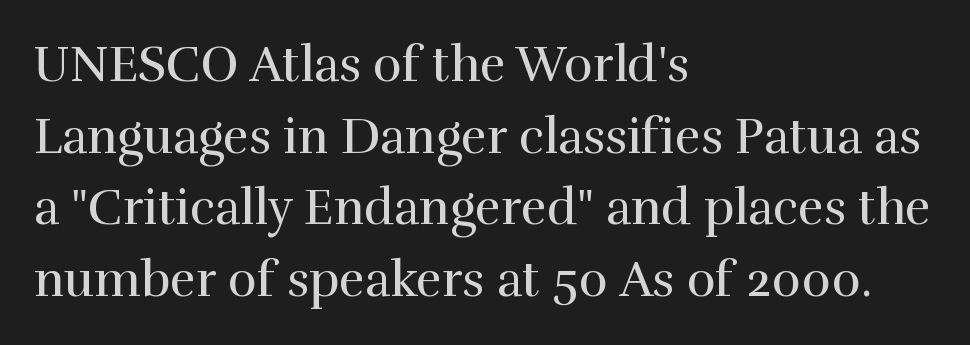
{"serif": "yes", "italic": "no", "bold": "no", "weight": "regular", "width": "normal", "x_height": "medium", "monospaced": "no", "underline": "no", "align": "left", "line_spacing": "normal", "line_spacing_ratio": 1.46, "letter_spacing": "normal", "letter_spacing_em": 0.0, "glyph_px": 49}
